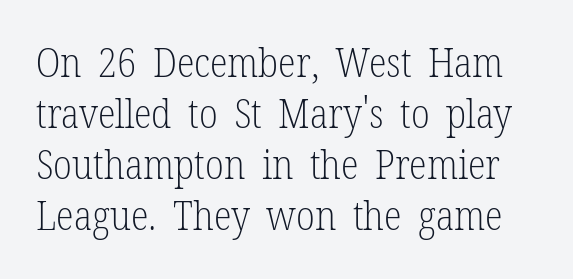
{"serif": "yes", "italic": "no", "bold": "no", "weight": "light", "width": "condensed", "stroke_contrast": "low", "x_height": "medium", "monospaced": "no", "underline": "no", "line_spacing_ratio": 1.24, "letter_spacing": "normal", "letter_spacing_em": 0.0, "glyph_px": 41}
